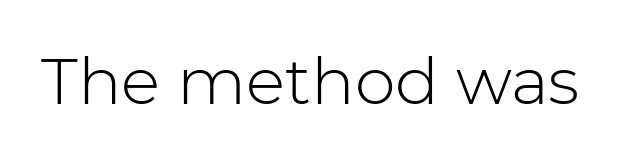
Grotesque or geometric, the face here clearly has no serifs. Character widths vary here, with narrow letters taking less room than wide ones. The typography opts for an upright posture over an oblique one. The words here are not underlined.
